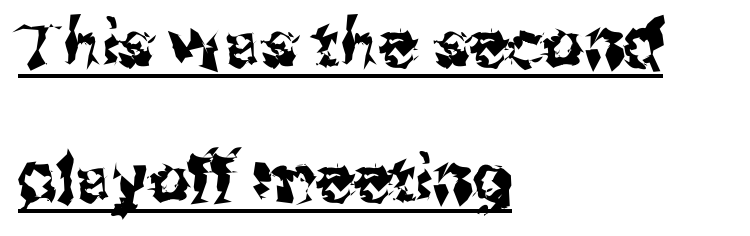
The image shows 64 px sans-serif type, upright; set left-aligned, loose line spacing (2.11x), normal letter spacing, underlined; medium stroke contrast and a medium x-height.
